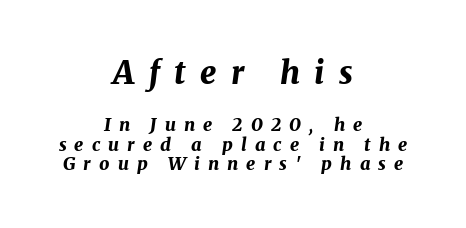
The image shows 32 px bold type, italic (leaning right); set centered, tight line spacing (1.1x), unusually wide letter spacing (+0.45 em), not underlined; the first (top) block is 1.78x larger; medium stroke contrast and a medium x-height.
